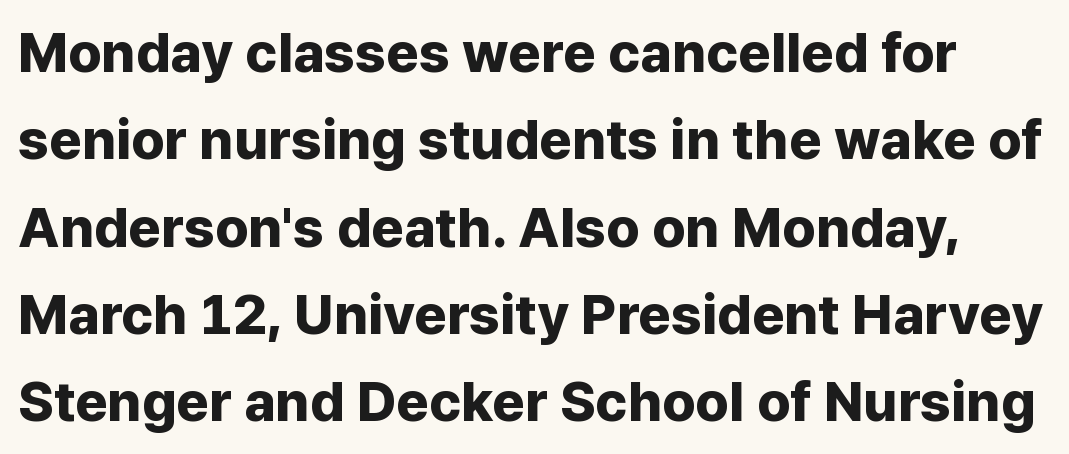
Q: Is the text bold? A: Yes.
Q: Is the text italic (slanted)? A: No, it is upright.
Q: Is the typeface a serif or a sans-serif typeface? A: Sans-serif.
Q: Is the text underlined? A: No.
Q: Is the spacing between letters normal or unusually wide? A: Normal.
Q: Is the spacing between lines tight, normal or loose? A: Normal.
Q: Width (condensed, normal, or wide)? A: Normal.
Q: Stroke contrast? A: Low.
Q: x-height? A: Medium.
Q: Monospaced? A: No.
